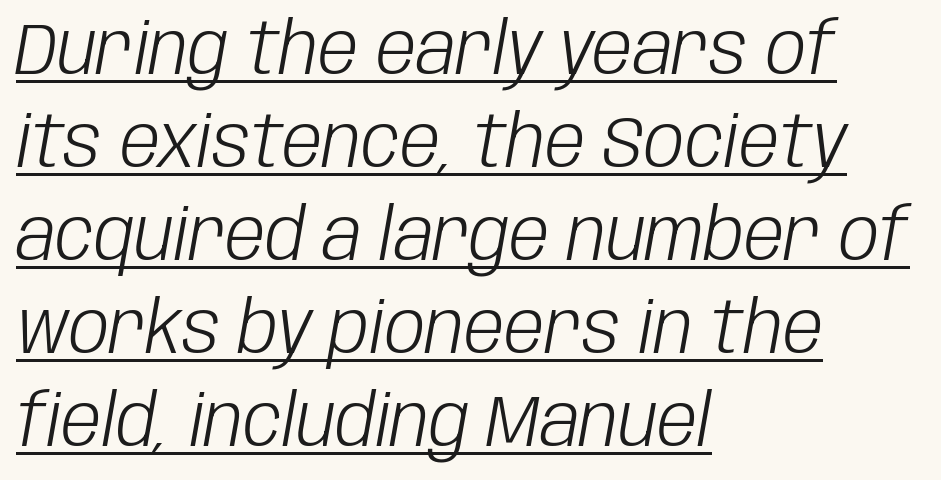
Leading: standard. Here the designer chose a conventional face with non-uniform glyph widths. Looks like someone drew a line under every word here. The weight tops out at a normal text grade. Rendered with sloped, italic letterforms. Typeset ragged right — the left edge is the straight one.
